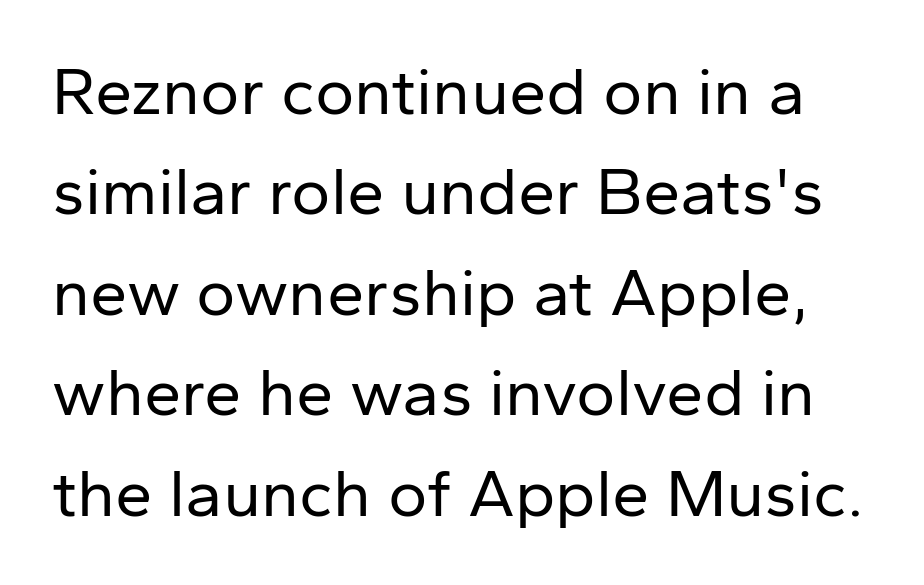
{"serif": "no", "italic": "no", "bold": "no", "weight": "regular", "width": "normal", "stroke_contrast": "low", "x_height": "medium", "monospaced": "no", "underline": "no", "line_spacing": "normal", "line_spacing_ratio": 1.5, "letter_spacing": "normal", "letter_spacing_em": 0.0, "glyph_px": 67}
